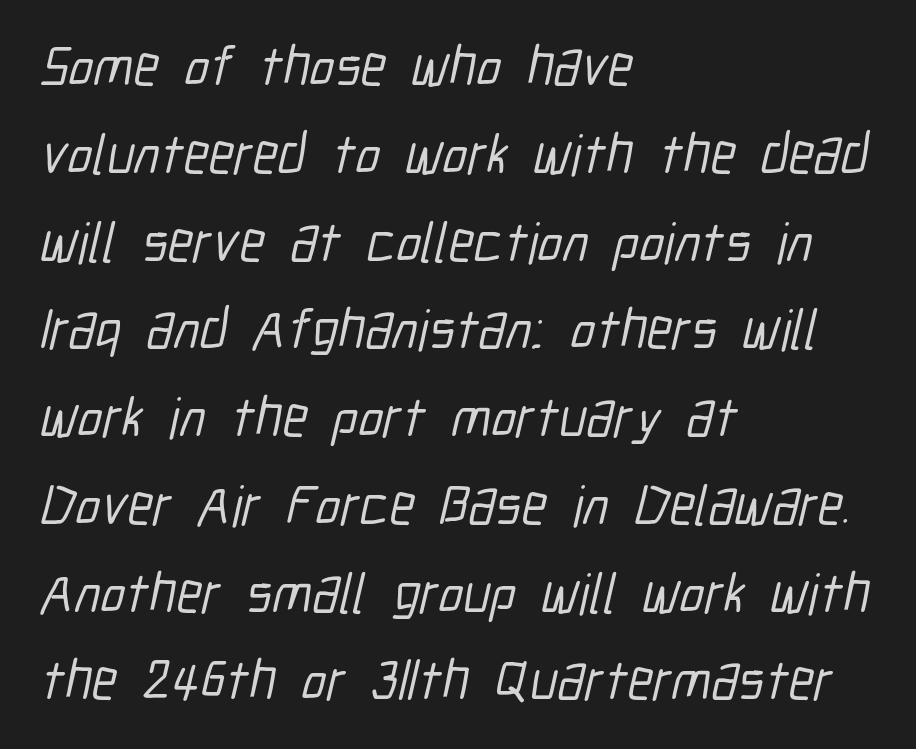
Words appear dense and cohesive because spacing is normal. You could not count columns in this text — the font is proportionally spaced. Reading down the block, your eye returns to a fixed left position each line. Beneath every word, the page is bare. Evenly set lines give the paragraph a standard silhouette. Note: no serifs on the glyphs.
